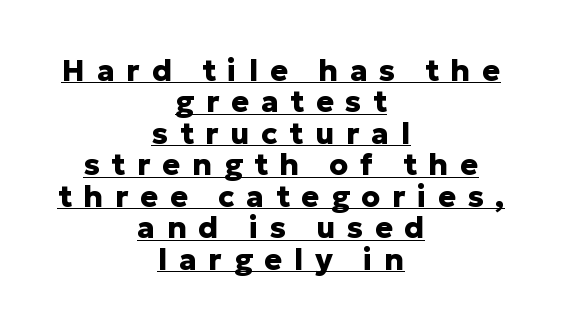
Q: Is the text bold? A: Yes.
Q: Is the text italic (slanted)? A: No, it is upright.
Q: Is the typeface a serif or a sans-serif typeface? A: Sans-serif.
Q: Is the text underlined? A: Yes.
Q: How is the paragraph aligned? A: Centered.
Q: Is the spacing between letters normal or unusually wide? A: Unusually wide.
Q: Is the spacing between lines tight, normal or loose? A: Tight.
Q: Width (condensed, normal, or wide)? A: Normal.
Q: Stroke contrast? A: Low.
Q: x-height? A: Medium.
Q: Monospaced? A: No.
